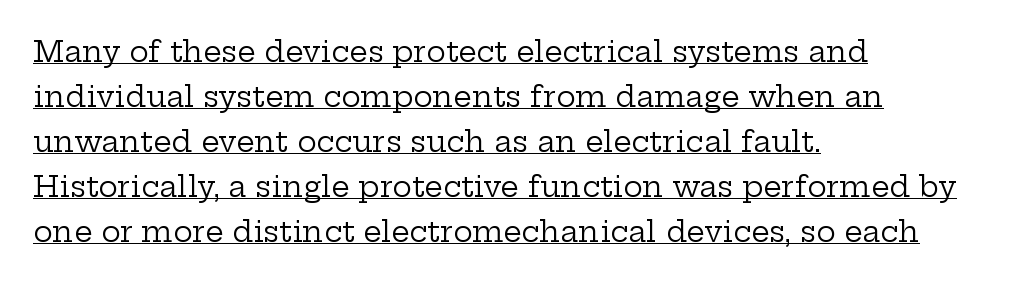
This rendering leaves character spacing at its baseline value. Looks like regular typesetting: each glyph gets only the width it needs. Stroke terminals: seriffed. The paragraph has a hard left edge and a soft right edge. Vertical spacing — default.
